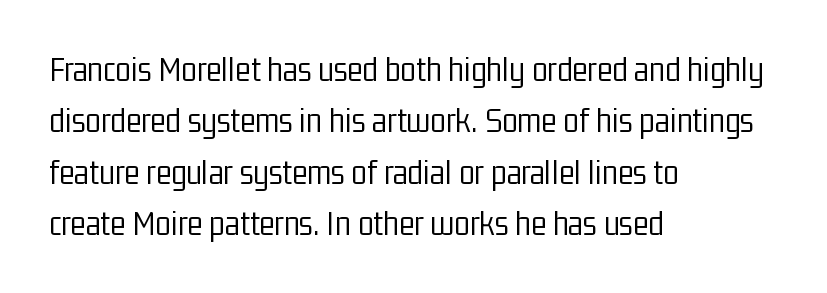
Whoever set this chose a conventional vertical rhythm. Summary of weight: not heavy and not bold. This sample uses an upright cut, with every glyph sitting square on the baseline. Glyph-to-glyph distance matches everyday printed text.
